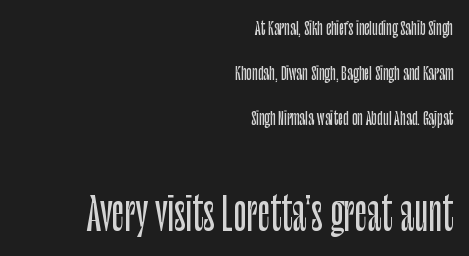
Q: Is the text italic (slanted)? A: No, it is upright.
Q: Is the typeface a serif or a sans-serif typeface? A: Sans-serif.
Q: Is the text underlined? A: No.
Q: How is the paragraph aligned? A: Right-aligned.
Q: Is the spacing between letters normal or unusually wide? A: Normal.
Q: Is the spacing between lines tight, normal or loose? A: Loose.
Q: Which block of text is set in a larger size, the first (top) or the second (bottom)? A: The second (bottom) one.
Q: Width (condensed, normal, or wide)? A: Condensed.
Q: Stroke contrast? A: Low.
Q: x-height? A: Large.
Q: Monospaced? A: No.
